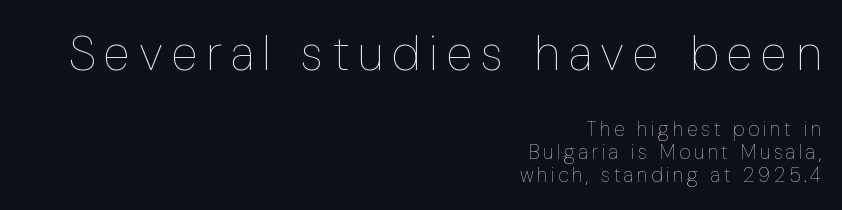
{"italic": "no", "bold": "no", "weight": "thin", "width": "condensed", "stroke_contrast": "low", "x_height": "medium", "monospaced": "no", "underline": "no", "align": "right", "line_spacing": "tight", "line_spacing_ratio": 1.14, "larger_block": "first", "size_ratio": 2.45, "glyph_px": 49}
